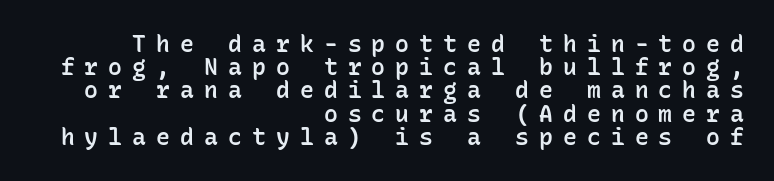
Q: Is the text bold? A: Semi-bold.
Q: Is the text italic (slanted)? A: No, it is upright.
Q: Is the text underlined? A: No.
Q: How is the paragraph aligned? A: Right-aligned.
Q: Is the spacing between letters normal or unusually wide? A: Unusually wide.
Q: Is the spacing between lines tight, normal or loose? A: Tight.
